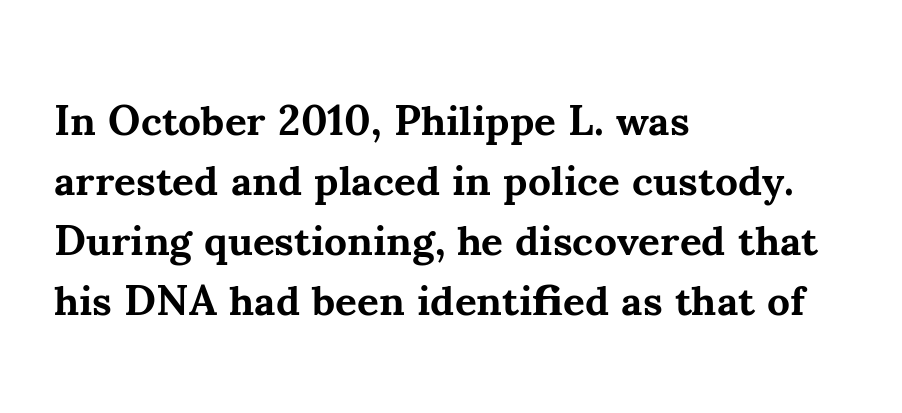
The image shows 42 px bold serif type, upright; set left-aligned, normal line spacing (1.43x), normal letter spacing, not underlined; medium stroke contrast and a small x-height.
